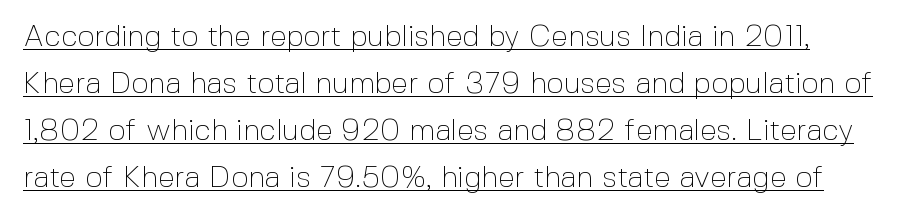
{"serif": "no", "italic": "no", "bold": "no", "weight": "thin", "width": "normal", "x_height": "medium", "monospaced": "no", "underline": "yes", "line_spacing": "normal", "line_spacing_ratio": 1.57, "letter_spacing": "normal", "letter_spacing_em": 0.0, "glyph_px": 30}
